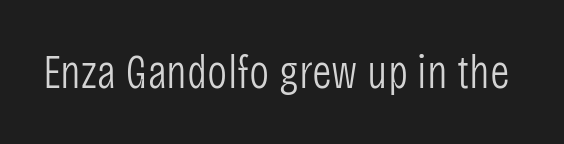
A typesetter would call this proportional, since set widths differ per character. It's the straight-up-and-down kind of type. The gap between lines stays unmarked. Is the letter spacing exaggerated? No — it looks like the ordinary default.
